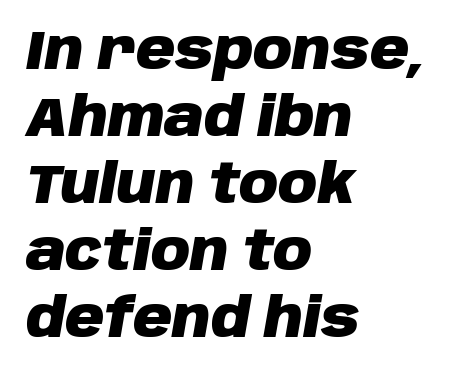
The image shows 54 px heavy type, italic (leaning right); set left-aligned, line spacing 1.24x, normal letter spacing, not underlined; low stroke contrast and a large x-height.
